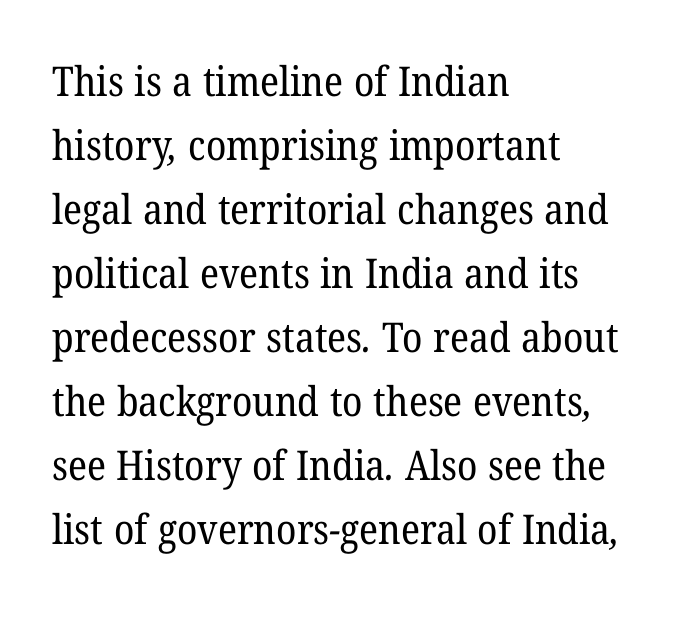
Small tapered or slab feet sit at the stroke ends, so this counts as serif. The characters are drawn with everyday or finer stroke widths. These lines sit exactly where default settings would place them. Lines of text with bare space underneath. Casual observation: everything's shoved over to the left. Tracking here is standard; glyphs follow each other at the usual distance.
